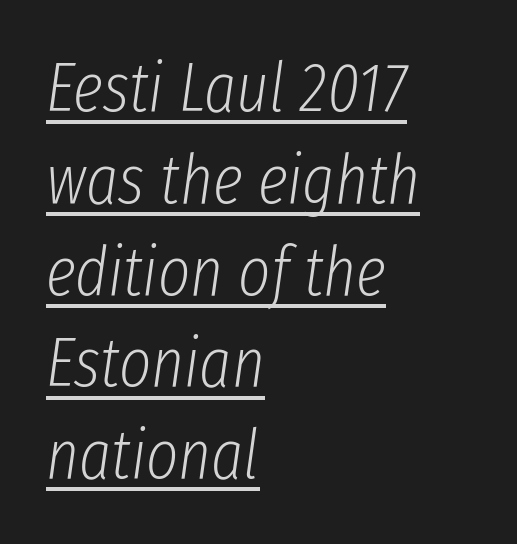
The rendering applies a slant to the glyphs. How are the letters spaced? Ordinarily, with no added tracking. Somebody hit Ctrl+U on this one — the words are underlined. What's the leading like? Ordinary, nothing unusual. No extra ink here — the face is not bold.
